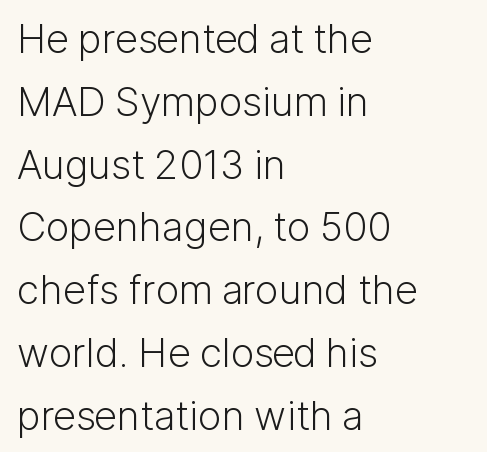
{"serif": "no", "italic": "no", "bold": "no", "weight": "light", "width": "normal", "stroke_contrast": "low", "x_height": "medium", "monospaced": "no", "underline": "no", "align": "left", "line_spacing": "normal", "line_spacing_ratio": 1.57, "letter_spacing": "normal", "letter_spacing_em": 0.0, "glyph_px": 40}
